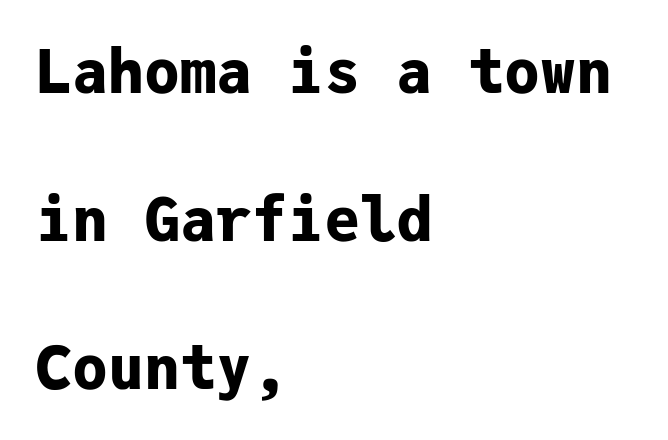
Q: Is the text bold? A: Yes.
Q: Is the text italic (slanted)? A: No, it is upright.
Q: Is the typeface a serif or a sans-serif typeface? A: Sans-serif.
Q: Is the text underlined? A: No.
Q: How is the paragraph aligned? A: Left-aligned.
Q: Is the spacing between letters normal or unusually wide? A: Normal.
Q: Is the spacing between lines tight, normal or loose? A: Loose.
Q: Width (condensed, normal, or wide)? A: Normal.
Q: Stroke contrast? A: Low.
Q: x-height? A: Medium.
Q: Monospaced? A: Yes.
